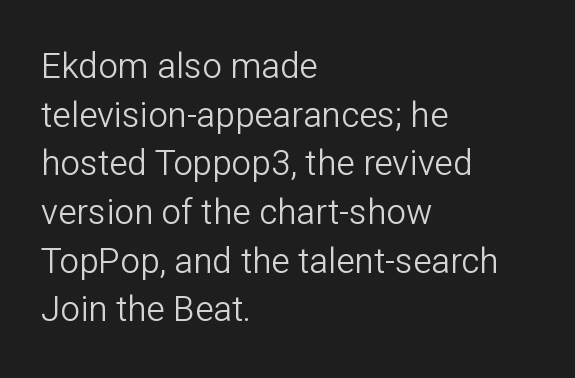
Q: Is the text bold? A: No.
Q: Is the text italic (slanted)? A: No, it is upright.
Q: Is the typeface a serif or a sans-serif typeface? A: Sans-serif.
Q: Is the text underlined? A: No.
Q: How is the paragraph aligned? A: Left-aligned.
Q: Is the spacing between letters normal or unusually wide? A: Normal.
Q: Is the spacing between lines tight, normal or loose? A: Normal.
Q: Width (condensed, normal, or wide)? A: Normal.
Q: Stroke contrast? A: Low.
Q: x-height? A: Medium.
Q: Monospaced? A: No.
